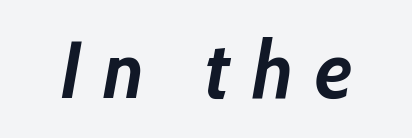
{"italic": "yes", "lean": "right", "slant_degrees": 10, "bold": "yes", "weight": "semibold", "width": "normal", "stroke_contrast": "low", "x_height": "medium", "monospaced": "no", "underline": "no", "letter_spacing": "wide", "letter_spacing_em": 0.27, "glyph_px": 80}
